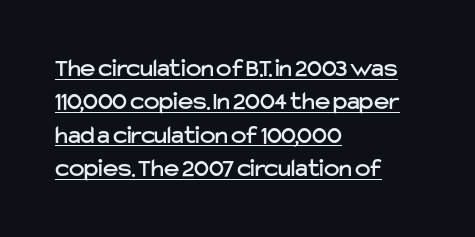
The vertical gap from one line to the next is medium. What decoration does the sample have? An underline. How are the letters spaced? Ordinarily, with no added tracking. This is the regular roman posture of the typeface.
